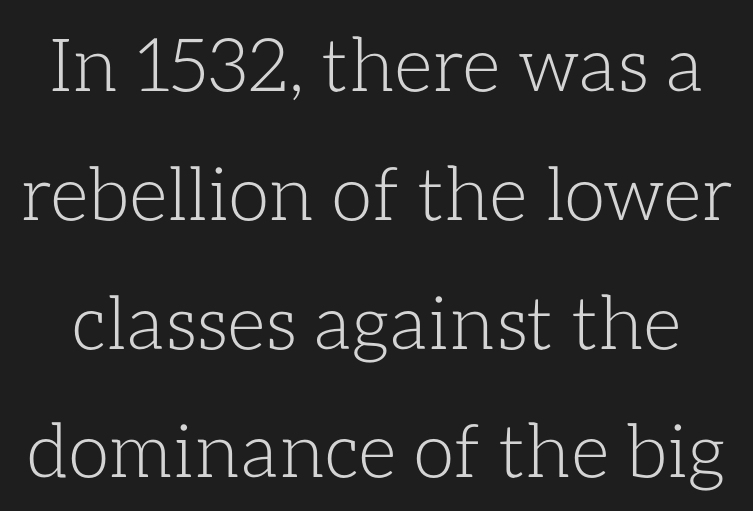
{"italic": "no", "bold": "no", "weight": "light", "width": "normal", "stroke_contrast": "low", "x_height": "medium", "monospaced": "no", "underline": "no", "line_spacing_ratio": 1.74, "letter_spacing": "normal", "letter_spacing_em": 0.0, "glyph_px": 74}
